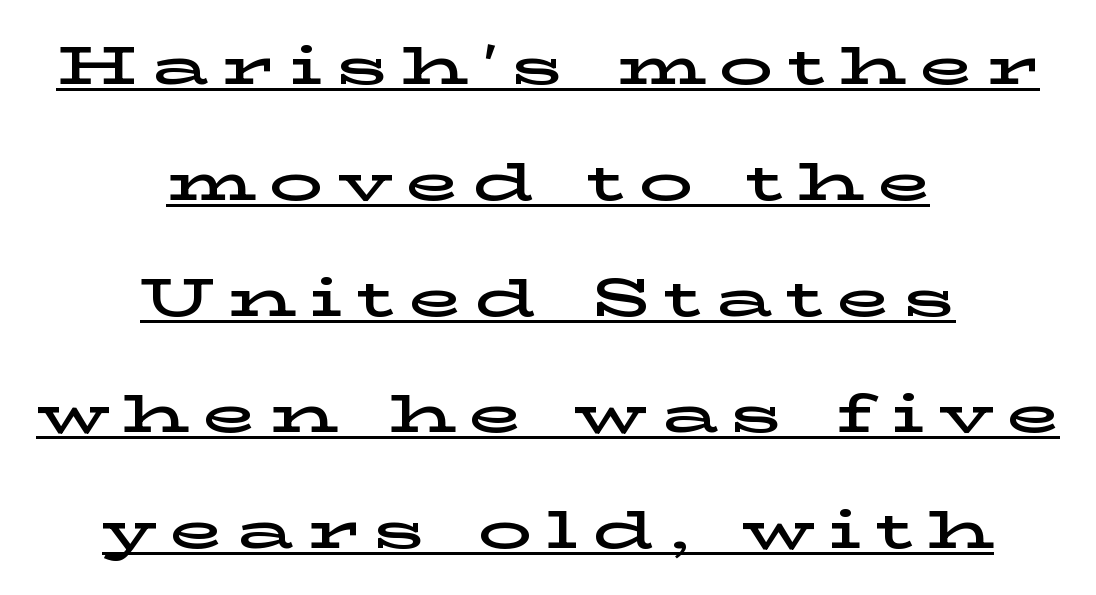
{"serif": "yes", "italic": "no", "width": "wide", "stroke_contrast": "low", "x_height": "medium", "monospaced": "no", "underline": "yes", "align": "center", "line_spacing": "loose", "line_spacing_ratio": 2.15, "letter_spacing": "wide", "letter_spacing_em": 0.26, "glyph_px": 54}
